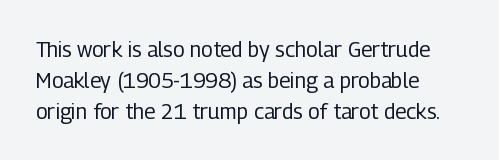
{"italic": "no", "bold": "no", "underline": "no", "align": "left", "line_spacing": "normal", "line_spacing_ratio": 1.47, "letter_spacing": "normal", "letter_spacing_em": 0.0, "glyph_px": 21}
